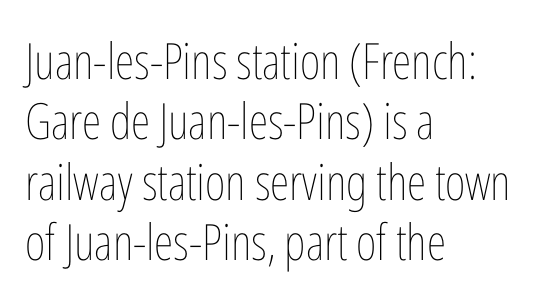
Q: Is the text bold? A: No.
Q: Is the text italic (slanted)? A: No, it is upright.
Q: Is the text underlined? A: No.
Q: How is the paragraph aligned? A: Left-aligned.
Q: Is the spacing between letters normal or unusually wide? A: Normal.
Q: Width (condensed, normal, or wide)? A: Condensed.
Q: Stroke contrast? A: Low.
Q: x-height? A: Medium.
Q: Monospaced? A: No.
